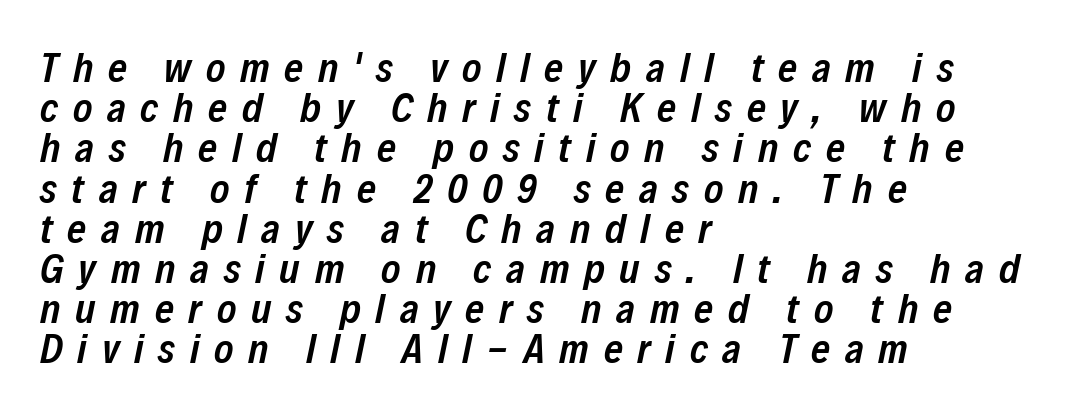
{"italic": "yes", "lean": "right", "slant_degrees": 12, "bold": "semi", "weight": "semibold", "width": "condensed", "stroke_contrast": "low", "x_height": "medium", "monospaced": "no", "underline": "no", "align": "left", "line_spacing": "tight", "line_spacing_ratio": 0.98, "letter_spacing": "wide", "letter_spacing_em": 0.36, "glyph_px": 41}
